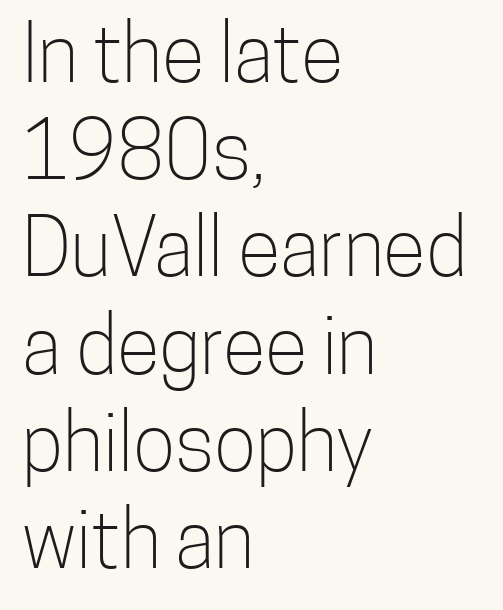
Q: Is the text bold? A: No.
Q: Is the text italic (slanted)? A: No, it is upright.
Q: Is the typeface a serif or a sans-serif typeface? A: Sans-serif.
Q: Is the text underlined? A: No.
Q: How is the paragraph aligned? A: Left-aligned.
Q: Is the spacing between letters normal or unusually wide? A: Normal.
Q: Width (condensed, normal, or wide)? A: Condensed.
Q: Stroke contrast? A: Low.
Q: x-height? A: Medium.
Q: Monospaced? A: No.
